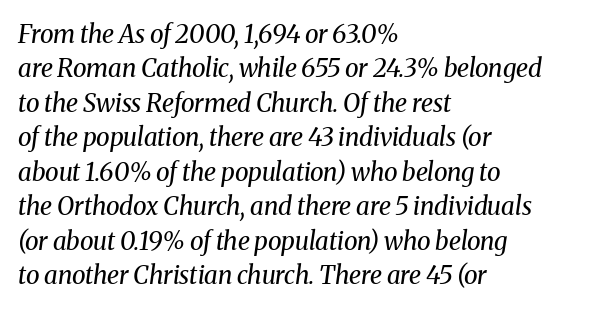
You can tell it's italic because the verticals aren't actually vertical. These lines keep a tight, regular rhythm from letter to letter. Beneath every word, the page is bare. Interline gaps are of average width in this sample.
